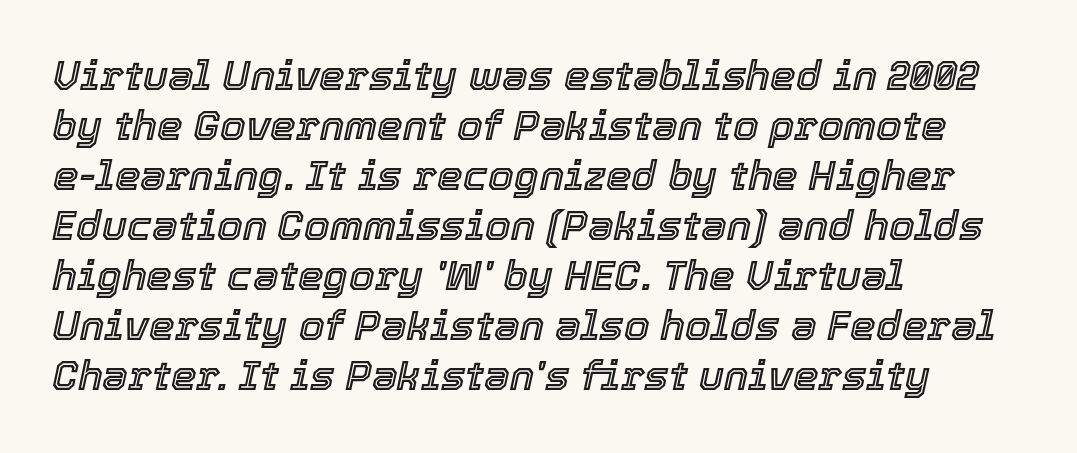
{"italic": "yes", "lean": "right", "slant_degrees": 12, "width": "normal", "x_height": "medium", "monospaced": "no", "underline": "no", "align": "left", "line_spacing_ratio": 1.22, "letter_spacing": "normal", "letter_spacing_em": 0.0, "glyph_px": 41}
